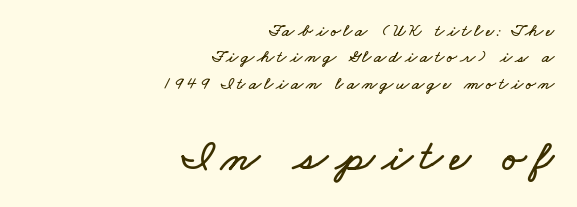
The image shows 45 px wide type; set right-aligned, normal line spacing (1.46x), not underlined; the second (bottom) block is 2.5x larger; low stroke contrast and a small x-height.
